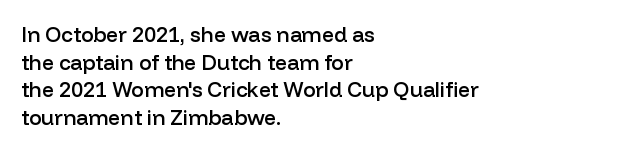
Q: Is the text bold? A: Semi-bold.
Q: Is the text italic (slanted)? A: No, it is upright.
Q: Is the text underlined? A: No.
Q: How is the paragraph aligned? A: Left-aligned.
Q: Is the spacing between letters normal or unusually wide? A: Normal.
Q: Is the spacing between lines tight, normal or loose? A: Normal.
